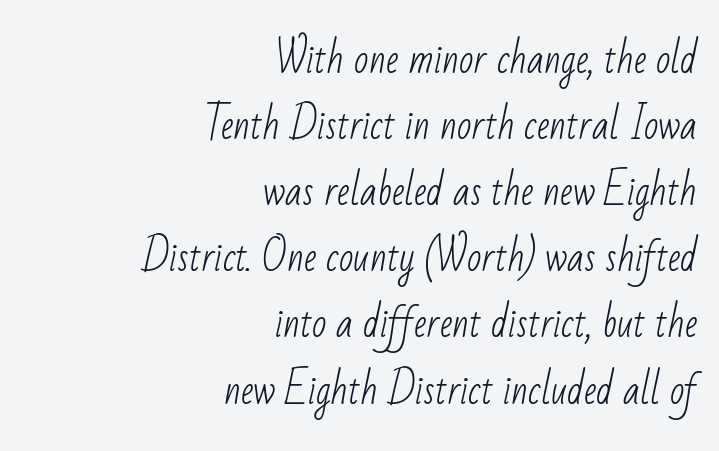
{"serif": "no", "bold": "no", "weight": "light", "width": "condensed", "stroke_contrast": "low", "x_height": "small", "monospaced": "no", "underline": "no", "align": "right", "line_spacing_ratio": 1.74, "letter_spacing": "normal", "letter_spacing_em": 0.0, "glyph_px": 38}
